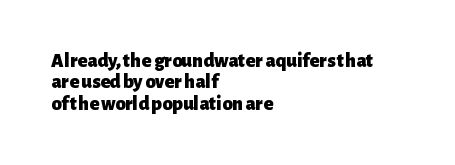
{"italic": "no", "bold": "yes", "underline": "no", "align": "left", "line_spacing": "tight", "line_spacing_ratio": 1.07, "letter_spacing": "normal", "letter_spacing_em": 0.0, "glyph_px": 20}
